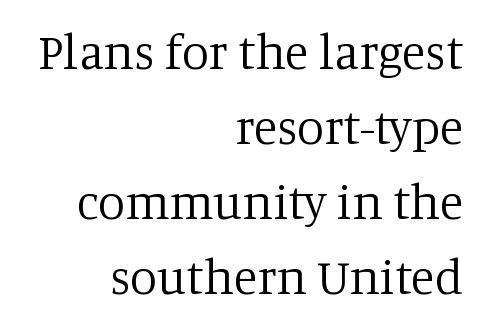
The image shows 49 px regular-weight serif type, upright; set right-aligned, normal line spacing (1.53x), normal letter spacing, not underlined; low stroke contrast and a large x-height.
